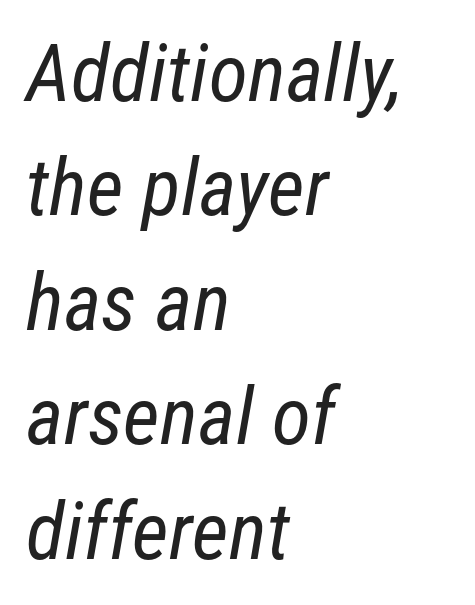
{"serif": "no", "bold": "no", "weight": "regular", "width": "condensed", "stroke_contrast": "low", "x_height": "medium", "monospaced": "no", "underline": "no", "align": "left", "line_spacing": "normal", "line_spacing_ratio": 1.43, "letter_spacing": "normal", "letter_spacing_em": 0.0, "glyph_px": 80}
